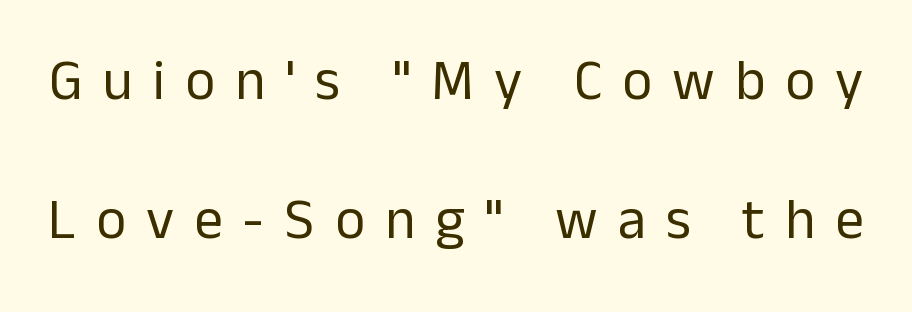
This rendering employs a face without finishing strokes, i.e., a sans-serif. Character widths vary here, with narrow letters taking less room than wide ones. Just letters on the line, the space beneath them empty. In terms of posture, this sample is upright. Stroke mass is kept to a normal reading level or below.
